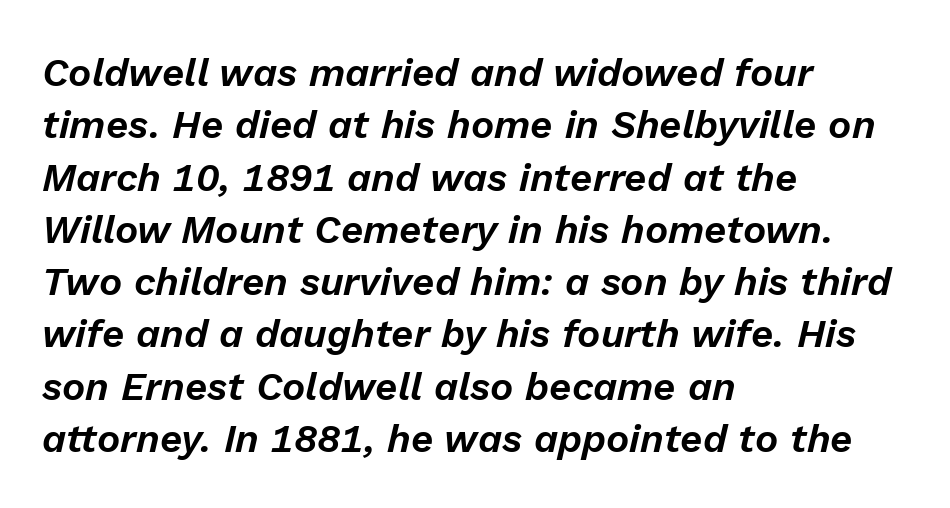
{"italic": "yes", "lean": "right", "slant_degrees": 13, "width": "normal", "stroke_contrast": "low", "x_height": "medium", "monospaced": "no", "underline": "no", "align": "left", "line_spacing": "normal", "line_spacing_ratio": 1.34, "letter_spacing": "normal", "letter_spacing_em": 0.0, "glyph_px": 39}
